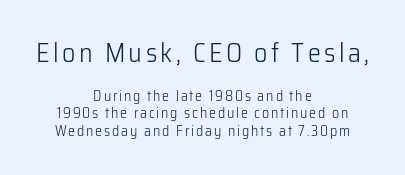
Typeset on center — no edge is straight. The face used here appears at its bigger size in the upper chunk. No letter is thick-stroked: the sample isn't bold. It's the straight-up-and-down kind of type.
